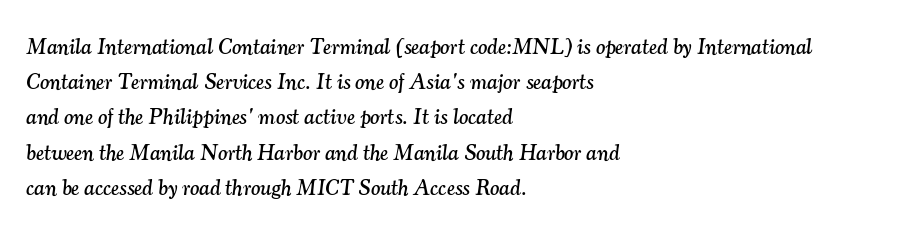
{"italic": "yes", "lean": "right", "slant_degrees": 7, "underline": "no", "align": "left", "line_spacing": "normal", "line_spacing_ratio": 1.6, "letter_spacing": "normal", "letter_spacing_em": 0.0, "glyph_px": 22}
